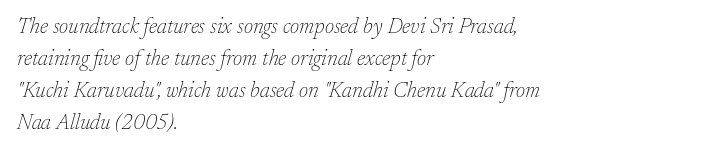
The image shows 21 px text type, italic (leaning right); set left-aligned, normal line spacing (1.52x), normal letter spacing, not underlined.
